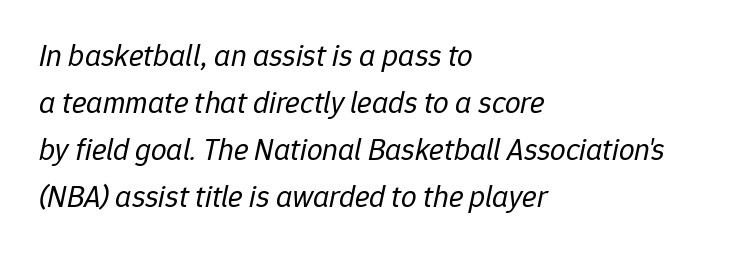
If you measured baseline to baseline, you'd find a middling distance. The horizontal fit of the characters is conventional and even. Looks like regular typesetting: each glyph gets only the width it needs. No chunkiness to these letters — they're not bold. Type without underlining.
